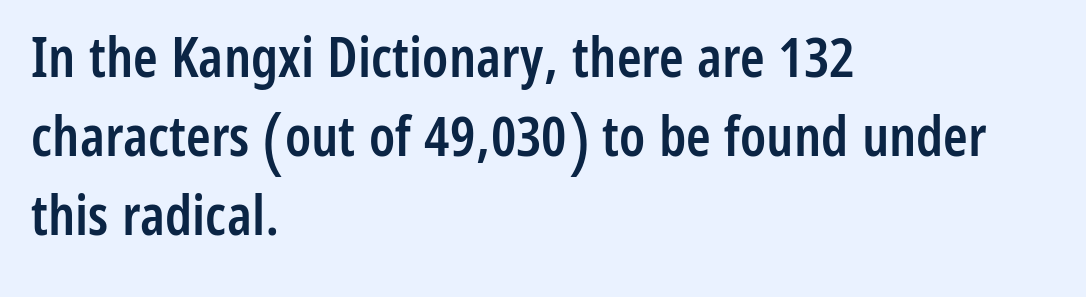
Q: Is the text bold? A: Semi-bold.
Q: Is the text italic (slanted)? A: No, it is upright.
Q: Is the typeface a serif or a sans-serif typeface? A: Sans-serif.
Q: Is the text underlined? A: No.
Q: How is the paragraph aligned? A: Left-aligned.
Q: Is the spacing between letters normal or unusually wide? A: Normal.
Q: Is the spacing between lines tight, normal or loose? A: Normal.
Q: Width (condensed, normal, or wide)? A: Condensed.
Q: Stroke contrast? A: Low.
Q: x-height? A: Medium.
Q: Monospaced? A: No.
